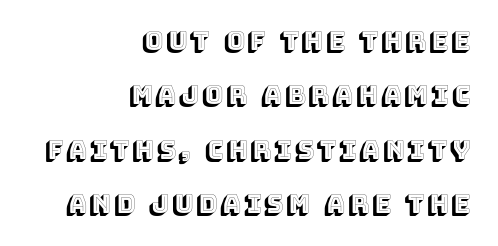
Q: Is the text italic (slanted)? A: No, it is upright.
Q: Is the text underlined? A: No.
Q: How is the paragraph aligned? A: Right-aligned.
Q: Is the spacing between lines tight, normal or loose? A: Loose.
